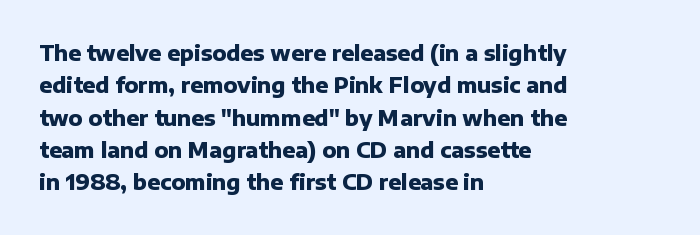
Q: Is the text bold? A: Yes.
Q: Is the text italic (slanted)? A: No, it is upright.
Q: Is the text underlined? A: No.
Q: How is the paragraph aligned? A: Left-aligned.
Q: Is the spacing between letters normal or unusually wide? A: Normal.
Q: Is the spacing between lines tight, normal or loose? A: Normal.
